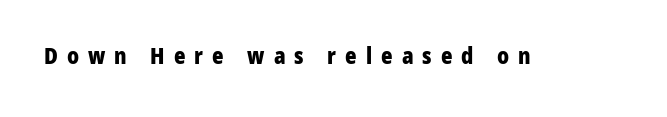
The image shows 22 px bold type, upright; set unusually wide letter spacing (+0.41 em), not underlined.
